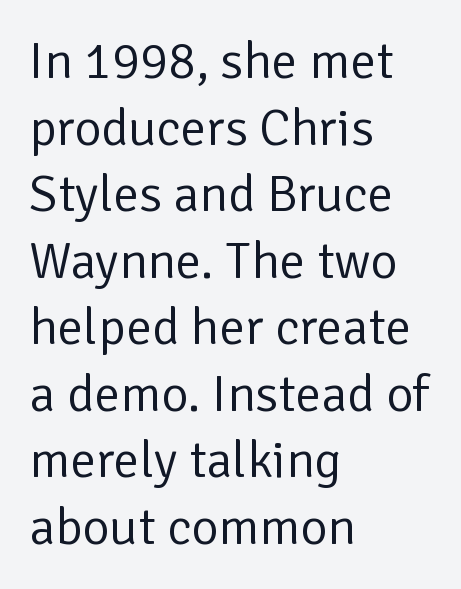
Q: Is the text bold? A: No.
Q: Is the text italic (slanted)? A: No, it is upright.
Q: Is the typeface a serif or a sans-serif typeface? A: Sans-serif.
Q: Is the text underlined? A: No.
Q: How is the paragraph aligned? A: Left-aligned.
Q: Is the spacing between letters normal or unusually wide? A: Normal.
Q: Is the spacing between lines tight, normal or loose? A: Normal.
Q: Width (condensed, normal, or wide)? A: Normal.
Q: Stroke contrast? A: Low.
Q: x-height? A: Medium.
Q: Monospaced? A: No.
